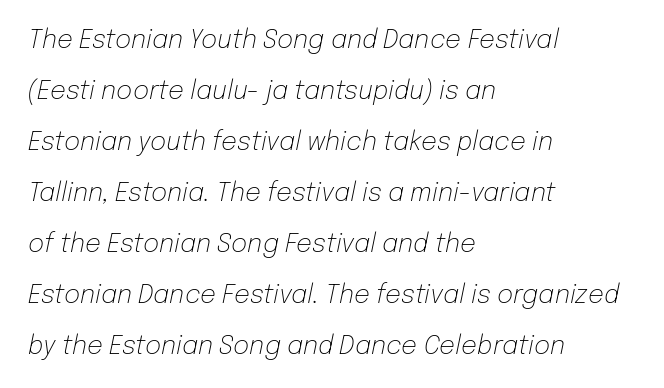
{"italic": "yes", "lean": "right", "slant_degrees": 12, "bold": "no", "underline": "no", "align": "left", "line_spacing": "loose", "line_spacing_ratio": 2.04, "letter_spacing": "normal", "letter_spacing_em": 0.0, "glyph_px": 25}
